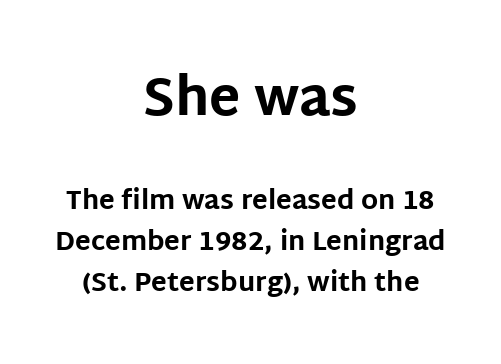
{"serif": "no", "italic": "no", "bold": "yes", "weight": "bold", "width": "normal", "stroke_contrast": "low", "x_height": "large", "monospaced": "no", "underline": "no", "align": "center", "line_spacing": "normal", "line_spacing_ratio": 1.58, "letter_spacing": "normal", "letter_spacing_em": 0.0, "larger_block": "first", "size_ratio": 2.0, "glyph_px": 52}
